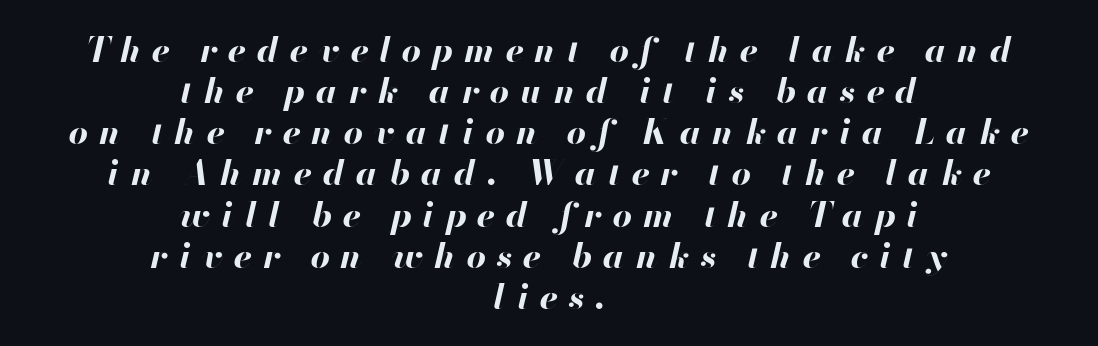
Q: Is the text bold? A: Yes.
Q: Is the text italic (slanted)? A: Yes, it leans right by about 13 degrees.
Q: Is the text underlined? A: No.
Q: How is the paragraph aligned? A: Centered.
Q: Is the spacing between letters normal or unusually wide? A: Unusually wide.
Q: Width (condensed, normal, or wide)? A: Normal.
Q: Stroke contrast? A: High.
Q: x-height? A: Small.
Q: Monospaced? A: No.
